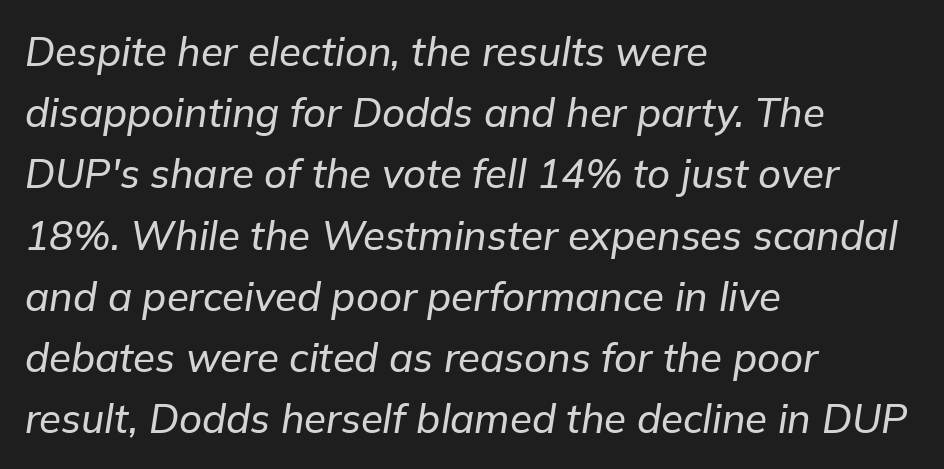
Q: Is the text italic (slanted)? A: Yes, it leans right by about 9 degrees.
Q: Is the text underlined? A: No.
Q: How is the paragraph aligned? A: Left-aligned.
Q: Is the spacing between letters normal or unusually wide? A: Normal.
Q: Is the spacing between lines tight, normal or loose? A: Normal.
Q: Width (condensed, normal, or wide)? A: Normal.
Q: Stroke contrast? A: Low.
Q: x-height? A: Medium.
Q: Monospaced? A: No.
